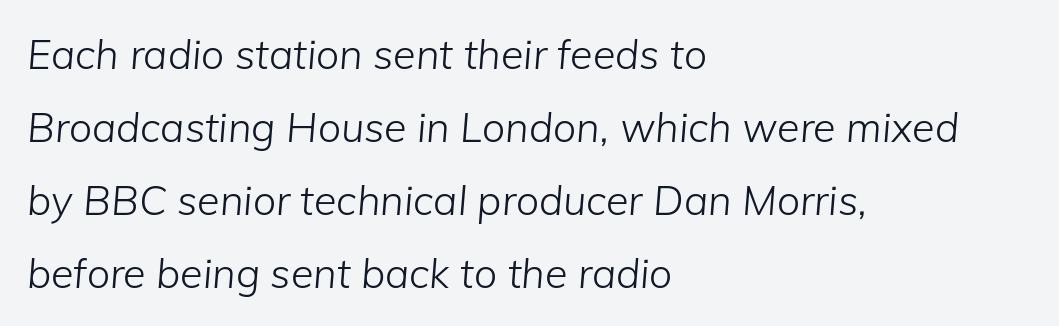
The image shows 41 px light type, italic (leaning right); set left-aligned, line spacing 1.78x, normal letter spacing, not underlined; low stroke contrast and a medium x-height.
